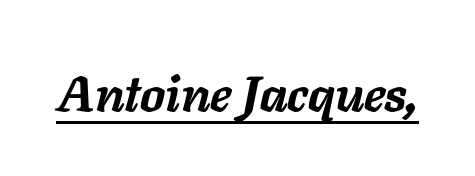
Q: Is the text bold? A: Yes.
Q: Is the text italic (slanted)? A: Yes, it leans right by about 11 degrees.
Q: Is the text underlined? A: Yes.
Q: Is the spacing between letters normal or unusually wide? A: Normal.
Q: Width (condensed, normal, or wide)? A: Normal.
Q: Stroke contrast? A: Low.
Q: x-height? A: Medium.
Q: Monospaced? A: No.
